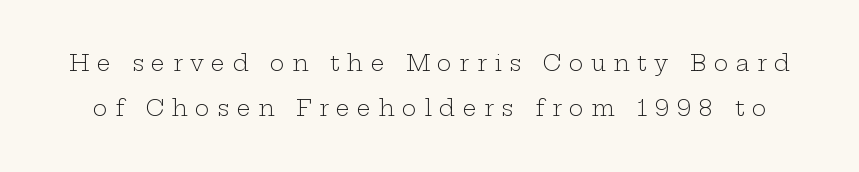
The image shows 22 px text type, upright; set loose line spacing (2.06x), unusually wide letter spacing (+0.34 em), not underlined.
